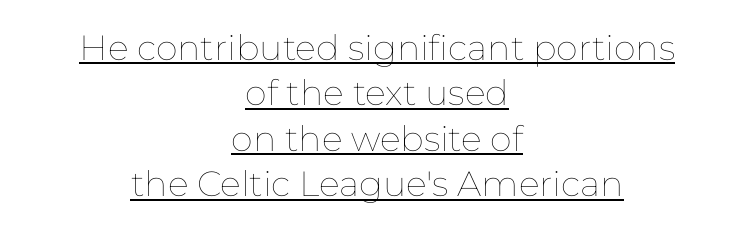
Q: Is the text bold? A: No.
Q: Is the text italic (slanted)? A: No, it is upright.
Q: Is the text underlined? A: Yes.
Q: How is the paragraph aligned? A: Centered.
Q: Is the spacing between letters normal or unusually wide? A: Normal.
Q: Is the spacing between lines tight, normal or loose? A: Normal.
Q: Width (condensed, normal, or wide)? A: Normal.
Q: Stroke contrast? A: Low.
Q: x-height? A: Medium.
Q: Monospaced? A: No.
